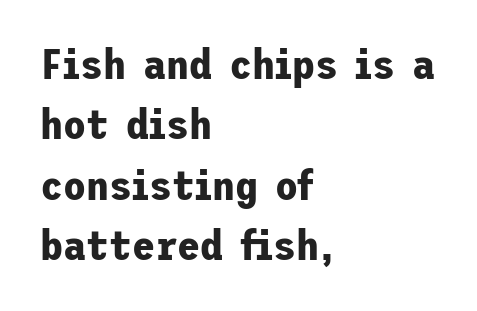
The image shows 42 px bold sans-serif type, upright; set left-aligned, normal line spacing (1.44x), normal letter spacing, not underlined; low stroke contrast and a medium x-height.
